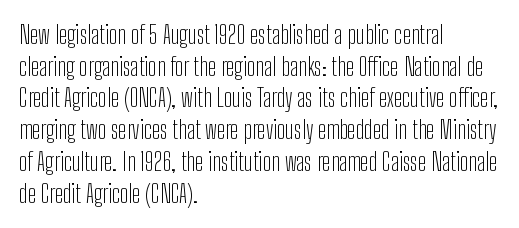
The characters are drawn with everyday or finer stroke widths. The string is rendered with underlining switched off. Leading matches the norm, producing a regular column. This sample uses plain, unmodified letter spacing.
